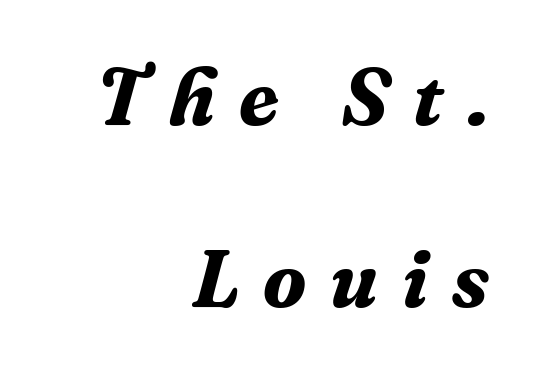
The image shows 80 px bold serif type, italic (leaning right); set right-aligned, loose line spacing (2.28x), unusually wide letter spacing (+0.3 em), not underlined; medium stroke contrast and a medium x-height.
